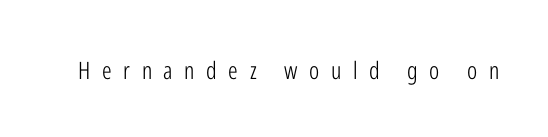
{"italic": "no", "bold": "no", "underline": "no", "letter_spacing": "wide", "letter_spacing_em": 0.48, "glyph_px": 24}
